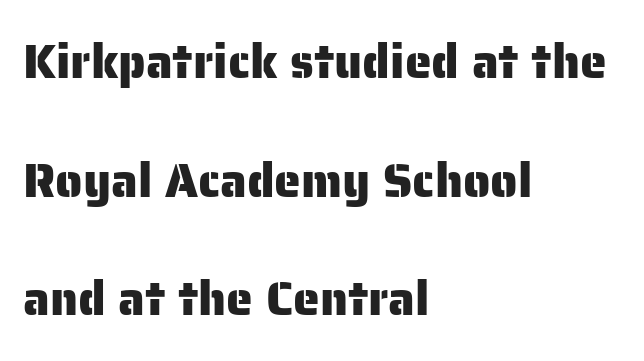
You could call the tracking neutral — neither tight nor loose. Successive baselines arrive slowly, with a big drop between each. Each letter keeps its own natural width here, so spacing adapts to shape. This sample uses an upright cut, with every glyph sitting square on the baseline. No feet cap the strokes, marking this as sans-serif type. Does the copy run flush right? No — it runs flush left.
